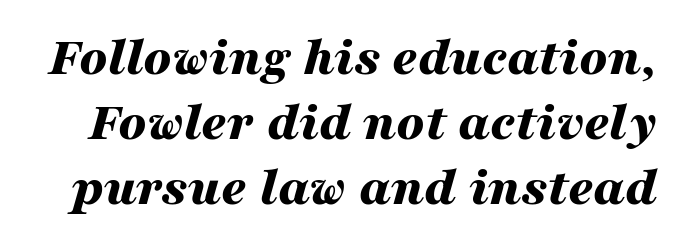
The baseline area is clear. This sample uses plain, unmodified letter spacing. Emphasis by weight is at full strength: bold. This is oblique type, the kind used for emphasis or titles. The face used here is proportionally spaced, like ordinary book or web type.
